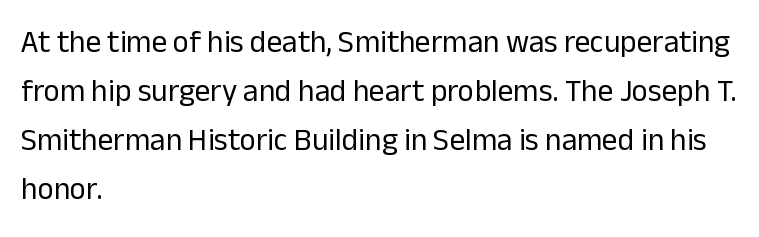
{"serif": "no", "italic": "no", "bold": "no", "weight": "regular", "width": "normal", "stroke_contrast": "low", "x_height": "medium", "monospaced": "no", "underline": "no", "align": "left", "line_spacing": "normal", "line_spacing_ratio": 1.58, "letter_spacing": "normal", "letter_spacing_em": 0.0, "glyph_px": 31}
